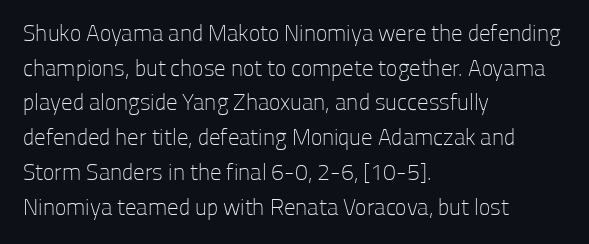
The image shows 23 px text type, upright; set left-aligned, normal line spacing (1.51x), normal letter spacing, not underlined.
